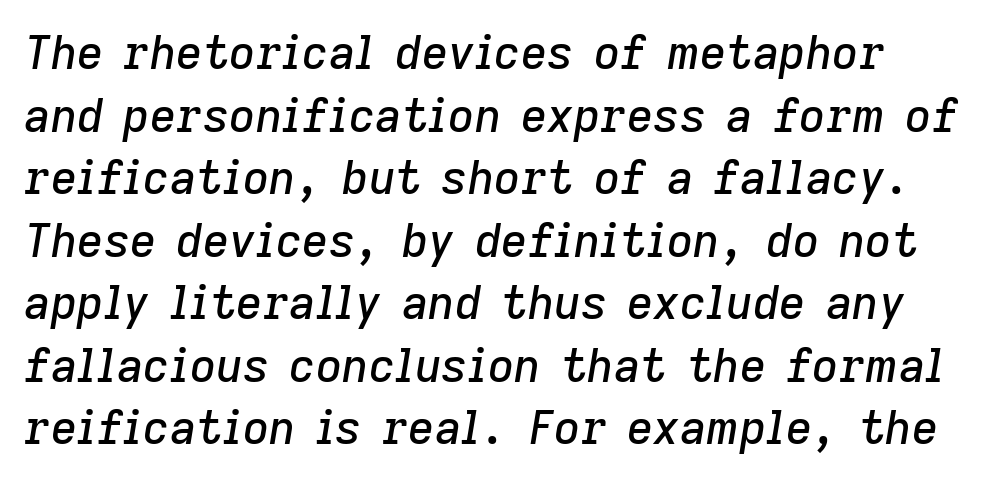
{"italic": "yes", "lean": "right", "slant_degrees": 9, "width": "normal", "stroke_contrast": "low", "x_height": "medium", "monospaced": "no", "underline": "no", "line_spacing": "normal", "line_spacing_ratio": 1.36, "letter_spacing": "normal", "letter_spacing_em": 0.0, "glyph_px": 46}
